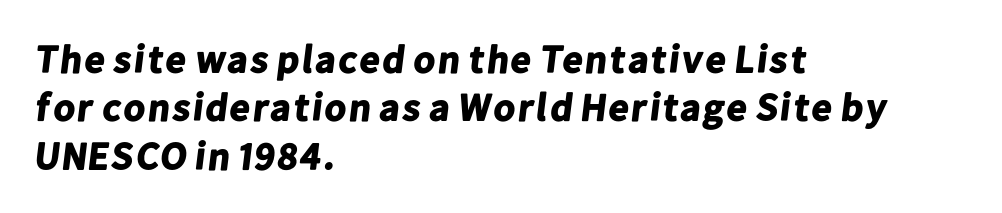
{"serif": "no", "bold": "yes", "weight": "bold", "width": "normal", "stroke_contrast": "low", "x_height": "medium", "monospaced": "no", "underline": "no", "align": "left", "line_spacing_ratio": 1.24, "letter_spacing": "normal", "letter_spacing_em": 0.0, "glyph_px": 39}
